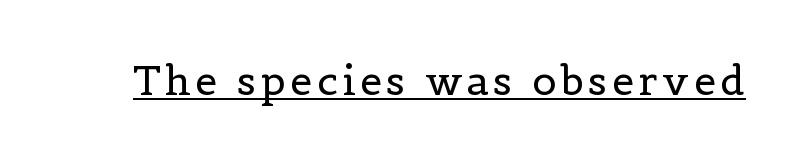
Check where the strokes stop: tiny serifs finish them off. The specimen reads as upright at a glance. This sample has the flowing, uneven cadence of proportional lettering. No heavy texture on the line: the type isn't bold. Honestly, the underline is the first thing you notice here.
